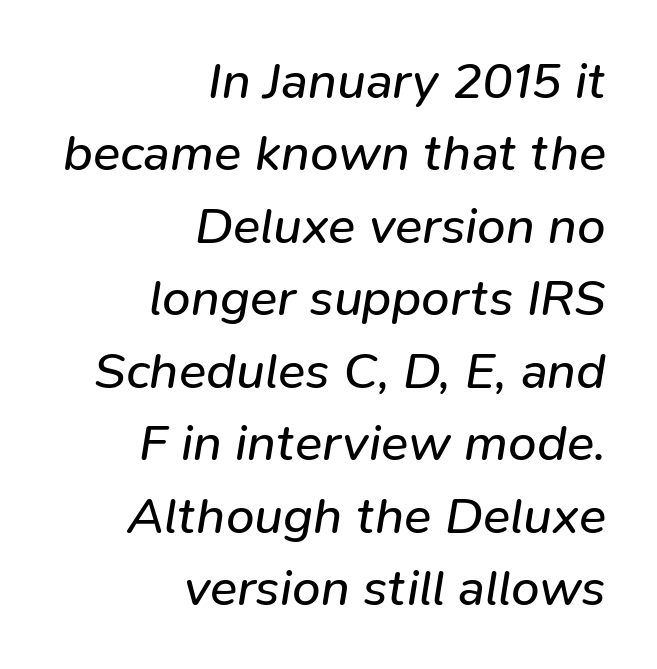
Q: Is the text bold? A: No.
Q: Is the text italic (slanted)? A: Yes, it leans right by about 9 degrees.
Q: Is the text underlined? A: No.
Q: How is the paragraph aligned? A: Right-aligned.
Q: Is the spacing between letters normal or unusually wide? A: Normal.
Q: Is the spacing between lines tight, normal or loose? A: Normal.
Q: Width (condensed, normal, or wide)? A: Normal.
Q: Stroke contrast? A: Low.
Q: x-height? A: Medium.
Q: Monospaced? A: No.
